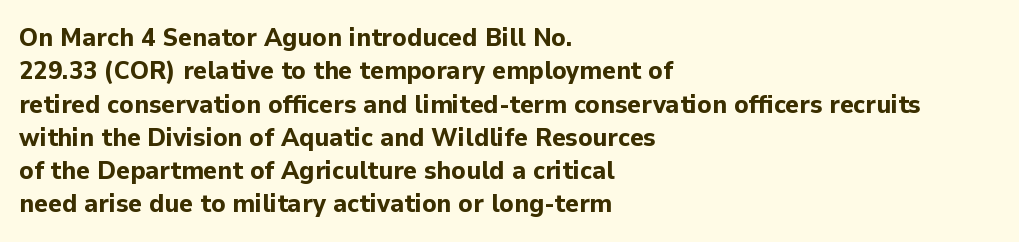
The image shows 26 px bold type, upright; set left-aligned, normal line spacing (1.28x), normal letter spacing, not underlined.
